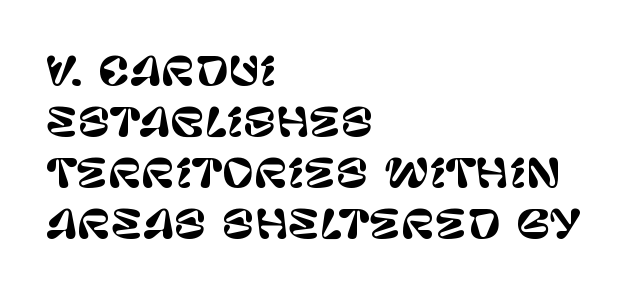
Characters follow at the spacing the type designer built in. The rendering uses a moderate line-height, typical for paragraphs. A clean baseline with only descenders dipping below it. This sample has the flowing, uneven cadence of proportional lettering. The rendering shows plain stroke endings on the letterforms — a sans-serif design.
